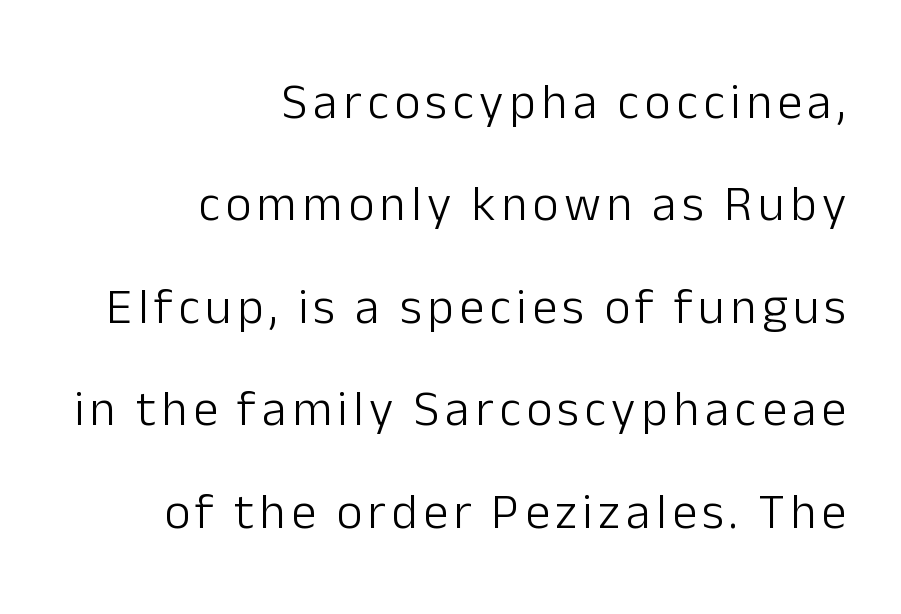
The text was rendered using a sans face with plain stroke endings. Check under the words: just untouched page. No chunkiness to these letters — they're not bold. The rendering anchors every line to the right-hand side. Is there much room between lines? Yes — plenty of vertical air separates them.
